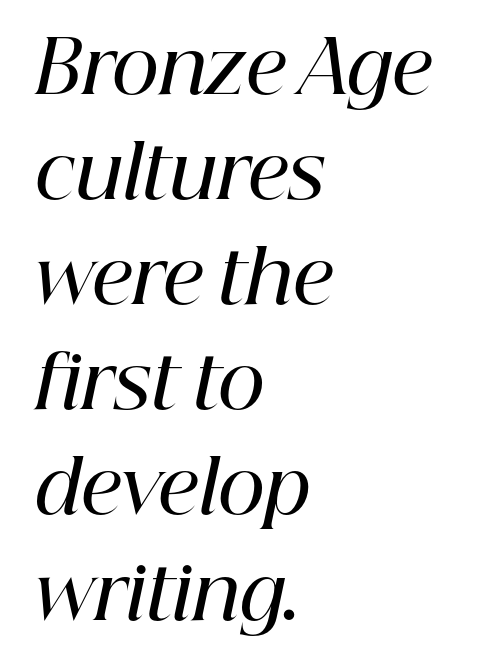
Typesetter's note: demi weight, one step under bold. Typographically, this falls in the serif category. This sample is left-justified, so line endings fall wherever the words run out. These lines keep a tight, regular rhythm from letter to letter.
